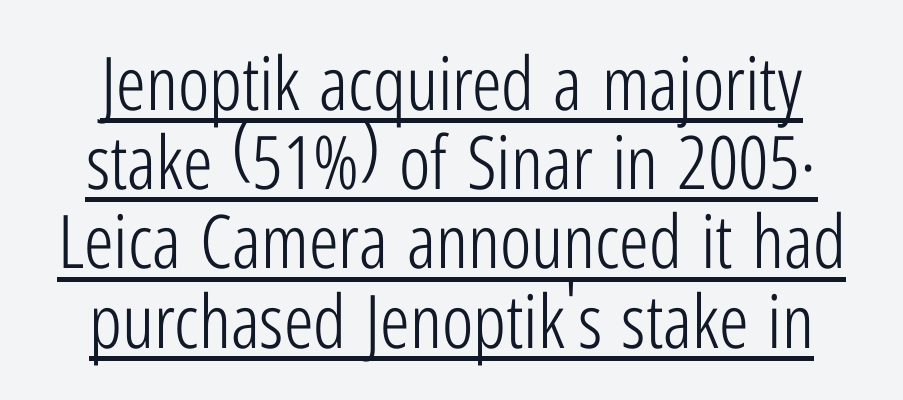
Very little white space separates one row of letters from the next. Classification — sans serif. Weight: in the light-to-regular range. The letterforms sit shoulder to shoulder at normal distance. These characters rest on top of a visible drawn line. Do the characters align in a grid? No, the font is proportional.
